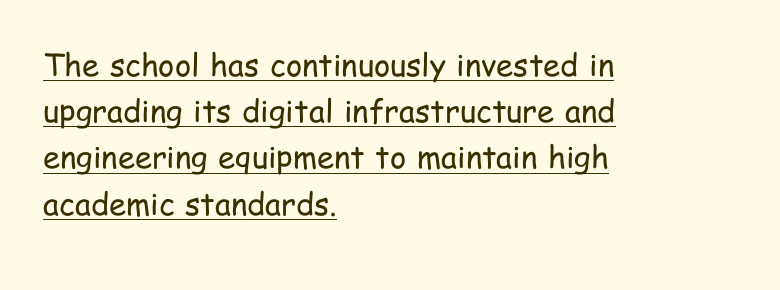
The cut favours lightness, reaching ordinary text weight at its darkest. Standard letterfit; no display-style spreading of the glyphs. Nope, not italic — everything's standing straight. Look at the bottom of the vertical strokes: they stop flat, with no serifs.
